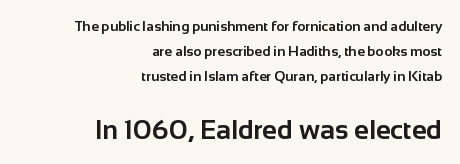
{"italic": "no", "bold": "yes", "underline": "no", "align": "right", "line_spacing_ratio": 1.78, "letter_spacing": "normal", "letter_spacing_em": 0.0, "larger_block": "second", "size_ratio": 1.93, "glyph_px": 27}
